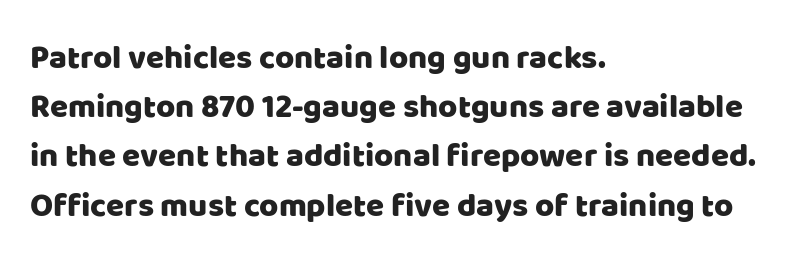
The passage shown is not underscored anywhere. These lines are rendered in a variable-pitch font. What stands out about the letter spacing? Nothing — it is the standard amount. Is there any slant? The stems are plumb. Compared with typical paragraphs, the rows here are spaced about the same.
